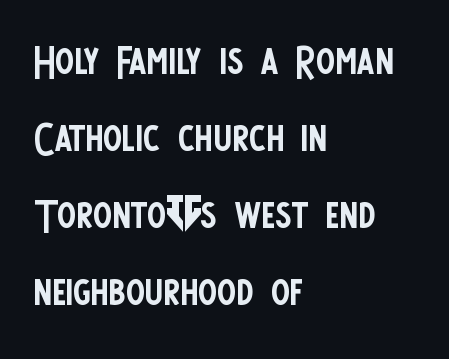
The image shows 57 px regular-weight, condensed sans-serif type, upright; set left-aligned, normal line spacing (1.35x), normal letter spacing, not underlined; low stroke contrast and a large x-height.
